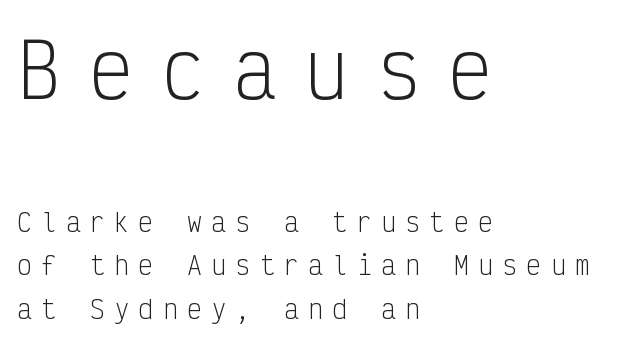
Every row of glyphs begins at an identical x-position on the left. This is sans-serif lettering, the kind often seen on screens and signage. How are the letters spaced? Widely, with obvious added tracking. Spacing verdict: monospaced, one width for all characters. Glance below the letters and you will spot only blank space.
